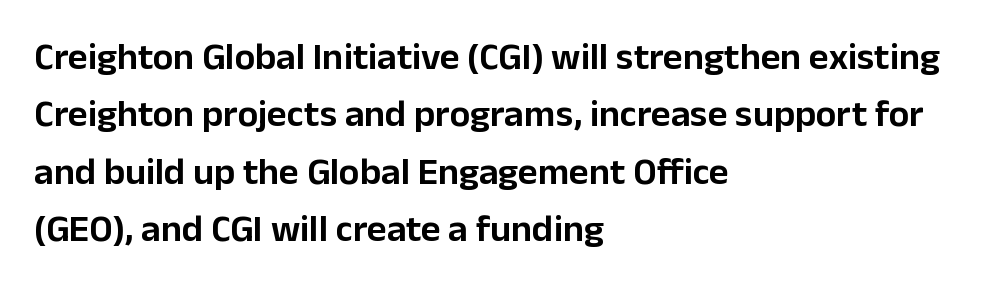
The designer went with a sans here, leaving each stem footless. If you drew a line through each stem, it would be perfectly vertical. Does extra space separate the letters? No, they use regular spacing. Leftover space on each line is placed entirely after the last word. The block of text has a typical density, with ordinary space between rows.
